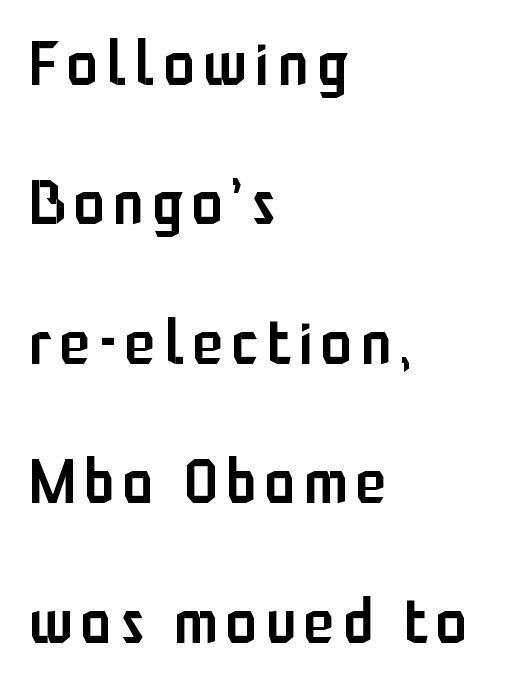
The image shows 62 px semibold, condensed sans-serif type, upright; set left-aligned, loose line spacing (2.25x), not underlined; low stroke contrast and a medium x-height.
